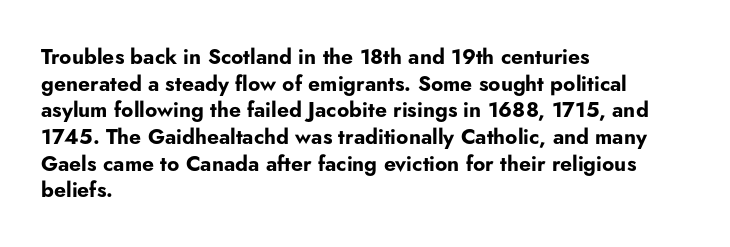
Q: Is the text bold? A: Yes.
Q: Is the text italic (slanted)? A: No, it is upright.
Q: Is the text underlined? A: No.
Q: How is the paragraph aligned? A: Left-aligned.
Q: Is the spacing between letters normal or unusually wide? A: Normal.
Q: Is the spacing between lines tight, normal or loose? A: Normal.
